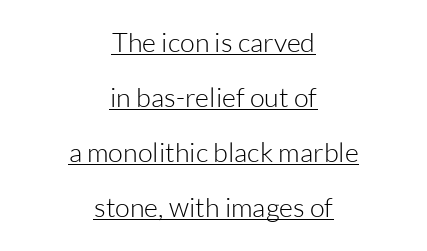
{"italic": "no", "bold": "no", "underline": "yes", "align": "center", "line_spacing": "loose", "line_spacing_ratio": 2.04, "letter_spacing": "normal", "letter_spacing_em": 0.0, "glyph_px": 27}
